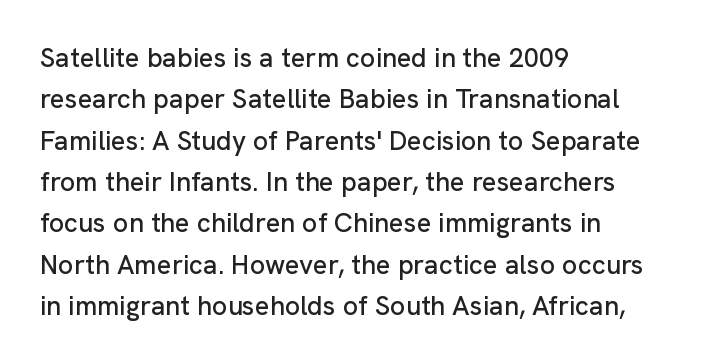
The image shows 27 px text type, upright; set left-aligned, normal line spacing (1.53x), normal letter spacing, not underlined.
